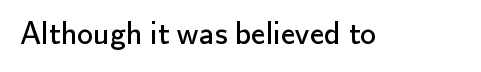
The typeface chosen for these lines omits serifs. The specimen reads as upright at a glance. Note the varied advance widths — an 'i' is clearly narrower than an 'm'. Tracking here is standard; glyphs follow each other at the usual distance. A bare baseline throughout the passage. The strokes are not fattened; the text isn't bold.
